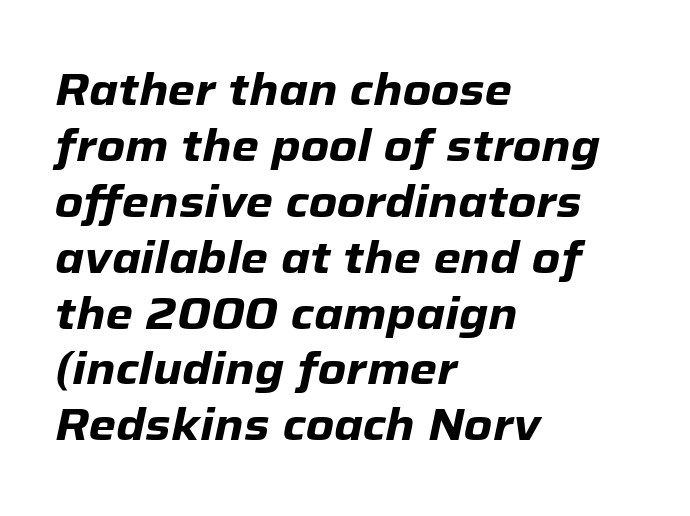
The image shows 44 px heavy type, italic (leaning right); set left-aligned, normal line spacing (1.27x), normal letter spacing, not underlined; low stroke contrast and a medium x-height.
